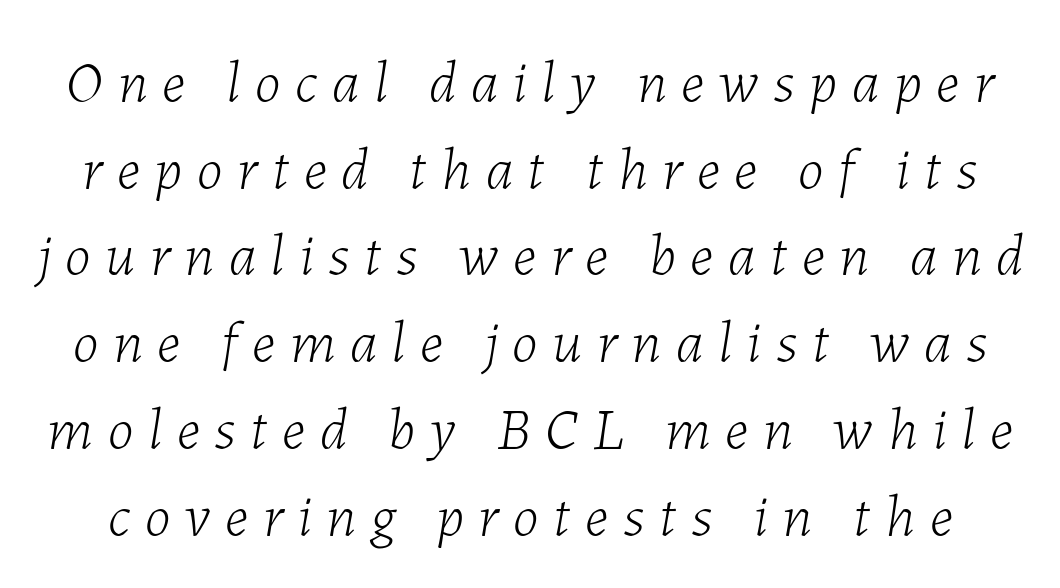
Reading down the column, the eye jumps a familiar distance to each next line. These lines were composed using italics. The foot of each line stays bare and open. The rendering inserts visible extra space after every character. Heaviness? Minimal to ordinary, like unemphasized prose.
